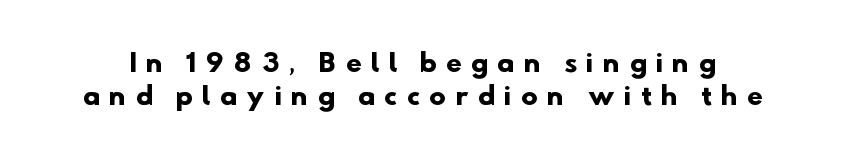
The tracking jumps out immediately: characters are airy and widely separated. Notice how descenders clear the ascenders below comfortably — that's standard leading. The passage shown is not underscored anywhere. Heavy-handed strokes throughout: this text is bold.
